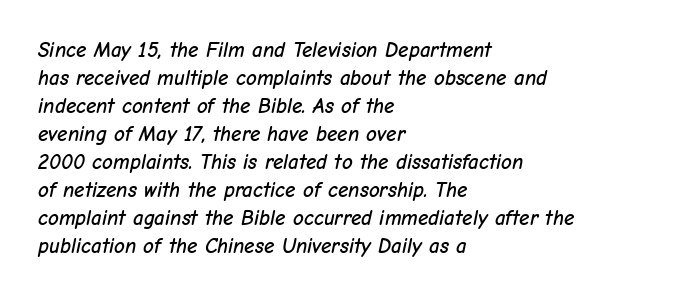
The image shows 21 px text type, italic (leaning right); set left-aligned, normal line spacing (1.33x), normal letter spacing, not underlined.
